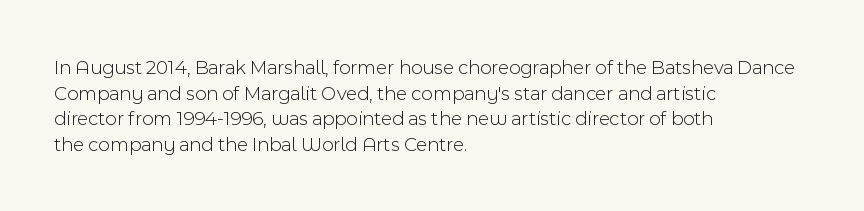
Q: Is the text bold? A: No.
Q: Is the text italic (slanted)? A: No, it is upright.
Q: Is the text underlined? A: No.
Q: How is the paragraph aligned? A: Left-aligned.
Q: Is the spacing between letters normal or unusually wide? A: Normal.
Q: Is the spacing between lines tight, normal or loose? A: Normal.
